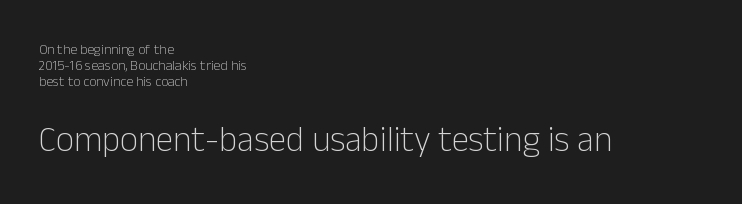
Q: Is the text bold? A: No.
Q: Is the text italic (slanted)? A: No, it is upright.
Q: Is the typeface a serif or a sans-serif typeface? A: Sans-serif.
Q: Is the text underlined? A: No.
Q: How is the paragraph aligned? A: Left-aligned.
Q: Is the spacing between letters normal or unusually wide? A: Normal.
Q: Is the spacing between lines tight, normal or loose? A: Tight.
Q: Which block of text is set in a larger size, the first (top) or the second (bottom)? A: The second (bottom) one.
Q: Width (condensed, normal, or wide)? A: Normal.
Q: Stroke contrast? A: Low.
Q: x-height? A: Medium.
Q: Monospaced? A: No.
